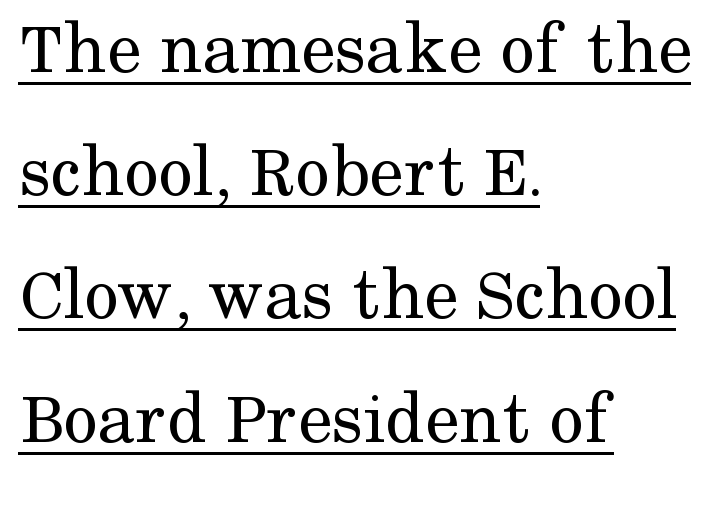
Compared with undecorated copy, this sample adds a rule below the words. In terms of letterspacing, this is plain default setting. Serifs: yes, visible at the terminals of the letterforms. The paragraph shown leans on its left margin.
